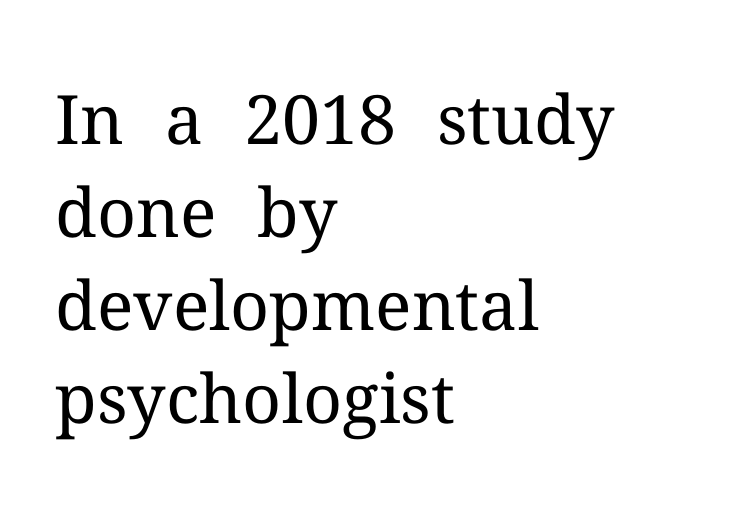
Typographically, this falls in the serif category. The baseline area is clear. Think standard paragraph weight, or any step lighter than that. These lines stack with their left ends in a neat column. Here the designer chose a conventional face with non-uniform glyph widths.
